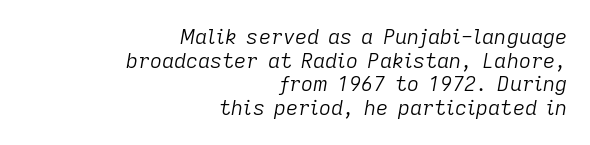
The image shows 21 px text type, italic (leaning right); set right-aligned, tight line spacing (1.13x), normal letter spacing, not underlined.
